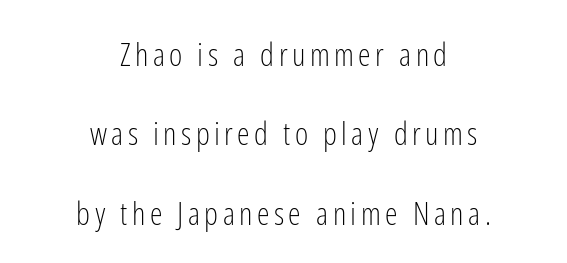
{"serif": "no", "italic": "no", "bold": "no", "weight": "light", "width": "condensed", "stroke_contrast": "low", "x_height": "medium", "monospaced": "no", "underline": "no", "align": "center", "line_spacing": "loose", "line_spacing_ratio": 2.48, "glyph_px": 32}
